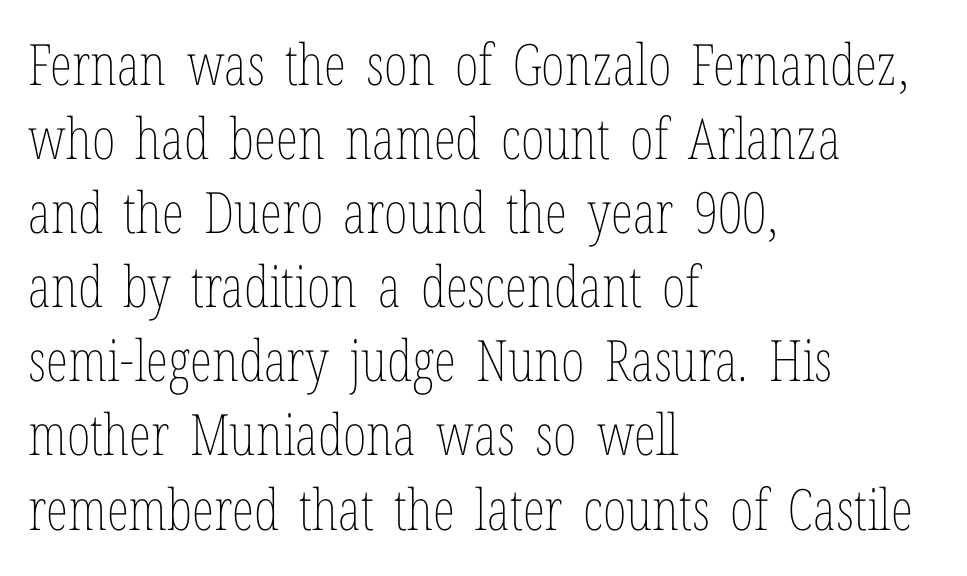
The image shows 57 px thin, condensed type, upright; set left-aligned, normal line spacing (1.3x), normal letter spacing, not underlined; low stroke contrast and a medium x-height.
